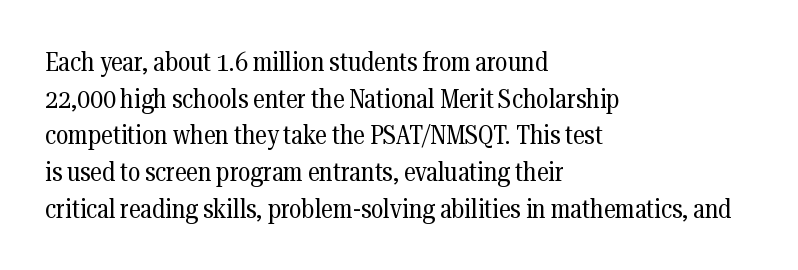
{"italic": "no", "bold": "no", "underline": "no", "align": "left", "line_spacing": "normal", "line_spacing_ratio": 1.36, "letter_spacing": "normal", "letter_spacing_em": 0.0, "glyph_px": 27}
